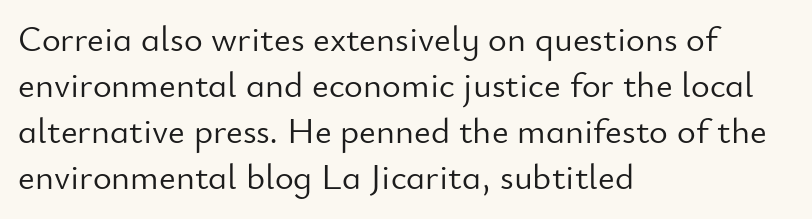
Q: Is the text bold? A: No.
Q: Is the text italic (slanted)? A: No, it is upright.
Q: Is the typeface a serif or a sans-serif typeface? A: Sans-serif.
Q: Is the text underlined? A: No.
Q: How is the paragraph aligned? A: Left-aligned.
Q: Is the spacing between letters normal or unusually wide? A: Normal.
Q: Is the spacing between lines tight, normal or loose? A: Normal.
Q: Width (condensed, normal, or wide)? A: Normal.
Q: Stroke contrast? A: Low.
Q: x-height? A: Small.
Q: Monospaced? A: No.
